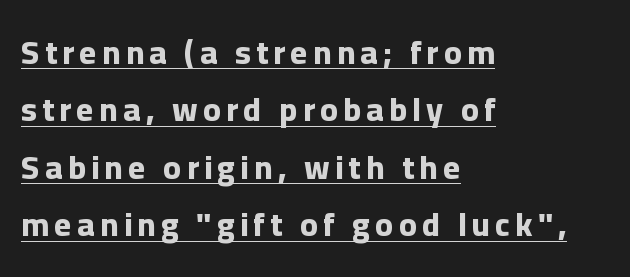
Heavy-handed strokes throughout: this text is bold. Regarding serifs, this sample does without them. Caption: lettering with a line underneath. A classic flush-left, rag-right setting is used for this passage.
